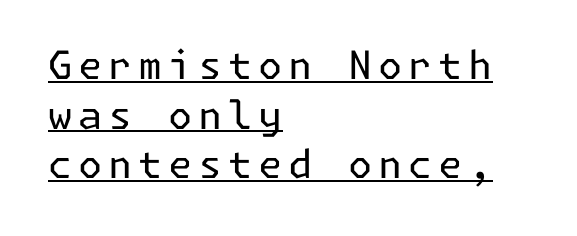
The image shows 39 px regular-weight sans-serif type, upright; set left-aligned, normal line spacing (1.27x), underlined; low stroke contrast and a medium x-height.
